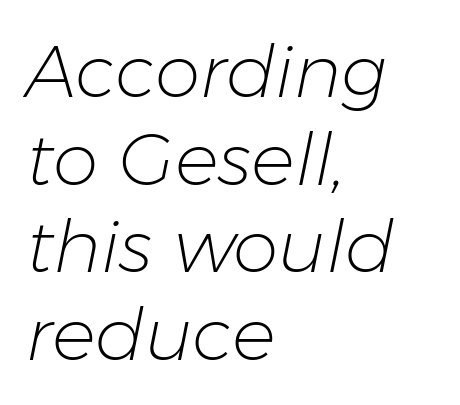
The image shows 73 px light type, italic (leaning right); set left-aligned, line spacing 1.2x, normal letter spacing, not underlined; low stroke contrast and a medium x-height.
